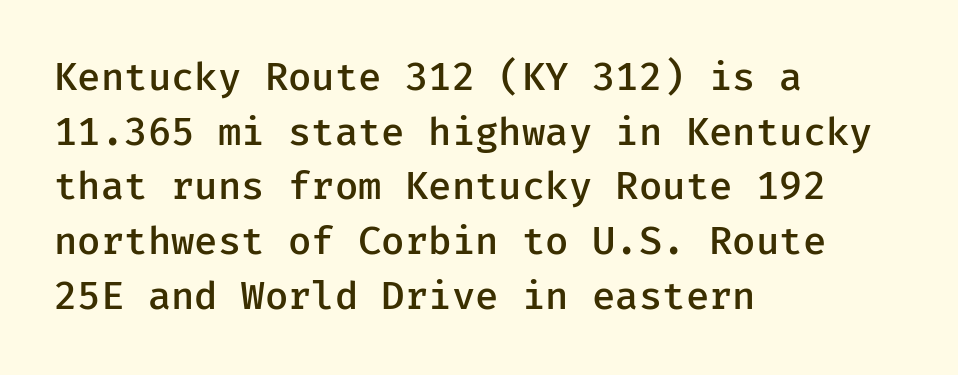
{"serif": "no", "italic": "no", "bold": "semi", "weight": "semibold", "width": "normal", "stroke_contrast": "low", "x_height": "medium", "monospaced": "yes", "underline": "no", "align": "left", "line_spacing": "normal", "line_spacing_ratio": 1.44, "letter_spacing": "normal", "letter_spacing_em": 0.0, "glyph_px": 38}
